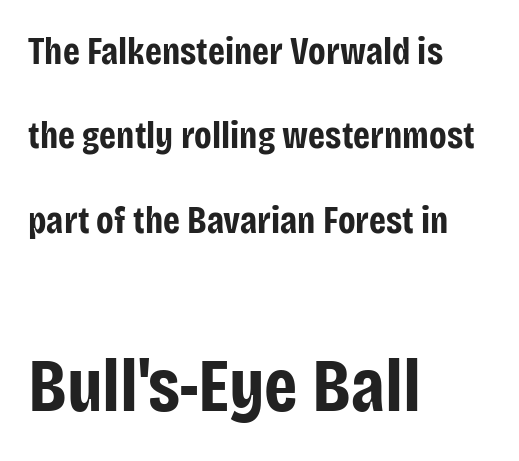
Stroke thickness is high; the sample reads as a true bold. One-word summary of the alignment: left. Compared with typical paragraphs, the rows here are farther apart. Serif or sans? Sans — the stroke terminals are bare. Bare-footed words on every line.
